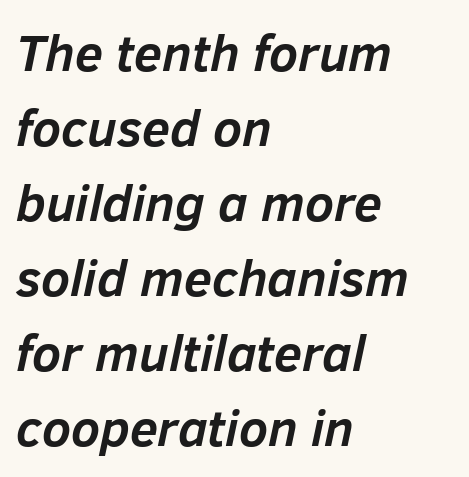
{"italic": "yes", "lean": "right", "slant_degrees": 12, "bold": "yes", "weight": "semibold", "width": "normal", "stroke_contrast": "low", "x_height": "medium", "monospaced": "no", "underline": "no", "align": "left", "line_spacing": "normal", "line_spacing_ratio": 1.47, "letter_spacing": "normal", "letter_spacing_em": 0.0, "glyph_px": 51}
